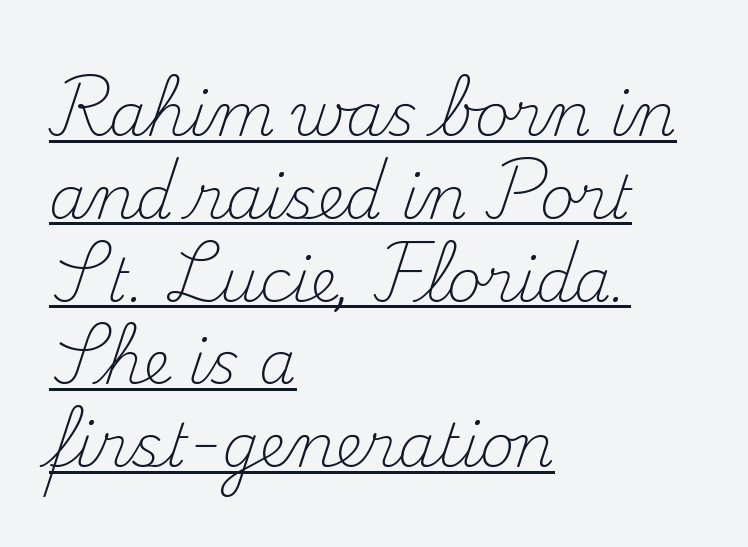
Q: Is the text bold? A: No.
Q: Is the text italic (slanted)? A: Yes.
Q: Is the typeface a serif or a sans-serif typeface? A: Serif.
Q: Is the text underlined? A: Yes.
Q: How is the paragraph aligned? A: Left-aligned.
Q: Is the spacing between letters normal or unusually wide? A: Normal.
Q: Is the spacing between lines tight, normal or loose? A: Normal.
Q: Width (condensed, normal, or wide)? A: Normal.
Q: Stroke contrast? A: Medium.
Q: x-height? A: Small.
Q: Monospaced? A: No.
